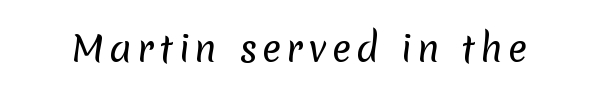
Q: Is the text bold? A: No.
Q: Is the typeface a serif or a sans-serif typeface? A: Sans-serif.
Q: Is the text underlined? A: No.
Q: Width (condensed, normal, or wide)? A: Normal.
Q: Stroke contrast? A: Low.
Q: x-height? A: Medium.
Q: Monospaced? A: No.
